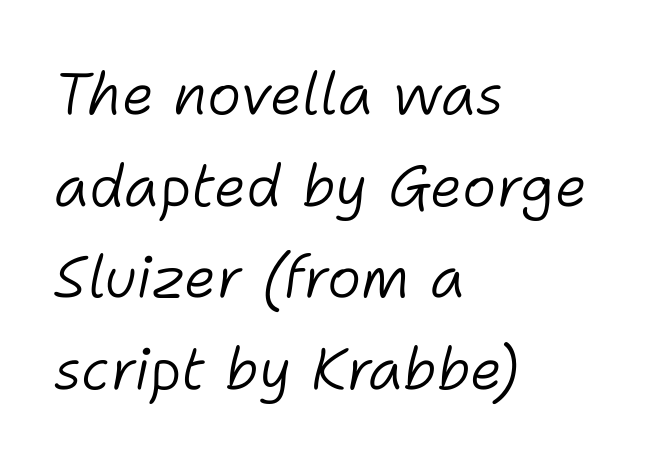
The image shows 58 px light type, italic (leaning right); set left-aligned, normal line spacing (1.58x), normal letter spacing, not underlined; low stroke contrast and a medium x-height.
